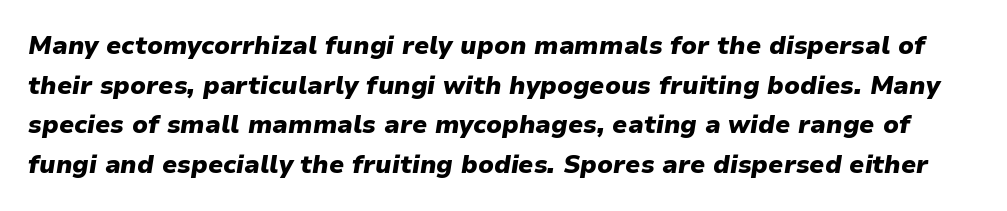
Successive baselines arrive at the customary interval. Heft: maximum for text — a bold. The glyphs are unaccompanied by any horizontal stroke below them. Every character sits at an angle, as italics do. The gaps between neighbouring characters are ordinary and unremarkable.
